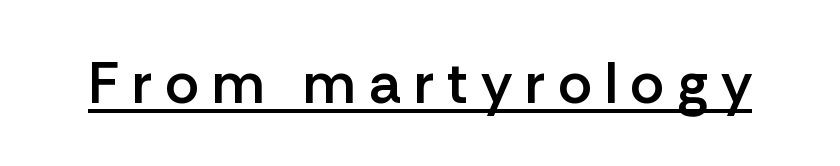
{"serif": "no", "italic": "no", "bold": "semi", "weight": "semibold", "width": "normal", "stroke_contrast": "low", "x_height": "medium", "monospaced": "no", "underline": "yes", "letter_spacing": "wide", "letter_spacing_em": 0.22, "glyph_px": 58}
